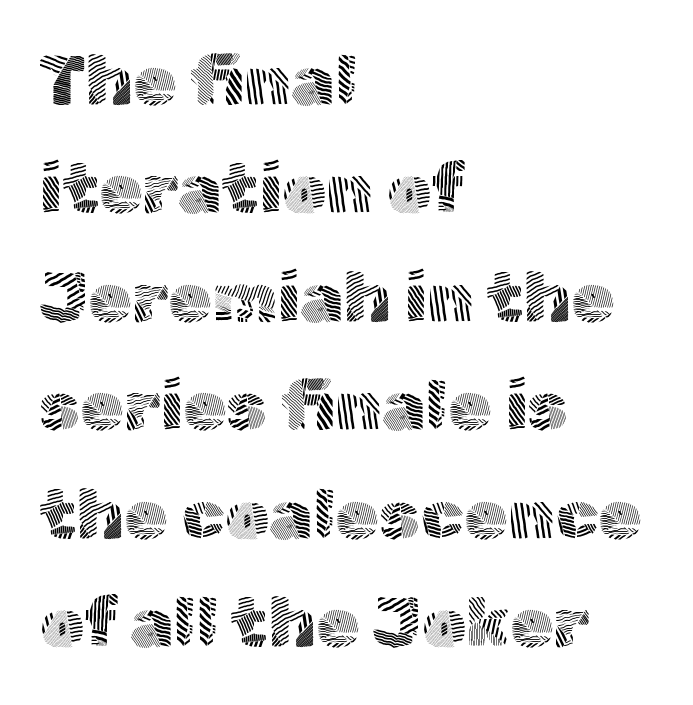
Q: Is the text bold? A: No.
Q: Is the text italic (slanted)? A: No, it is upright.
Q: Is the typeface a serif or a sans-serif typeface? A: Sans-serif.
Q: Is the text underlined? A: No.
Q: How is the paragraph aligned? A: Left-aligned.
Q: Is the spacing between letters normal or unusually wide? A: Normal.
Q: Is the spacing between lines tight, normal or loose? A: Normal.
Q: Width (condensed, normal, or wide)? A: Normal.
Q: x-height? A: Medium.
Q: Monospaced? A: No.
